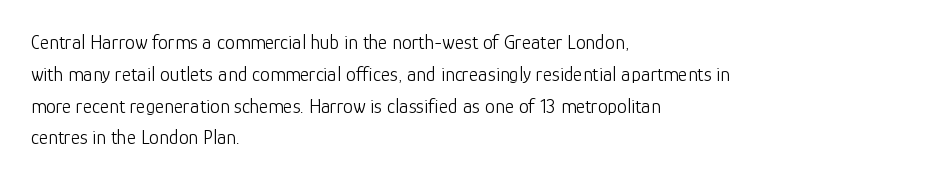
This is not heavy type; no bold has been used. Tracking here is standard; glyphs follow each other at the usual distance. Horizontal bands of white between lines are of average thickness. Underlining? Definitely not there. A student would call this left alignment; a typographer would say flush left, rag right.
